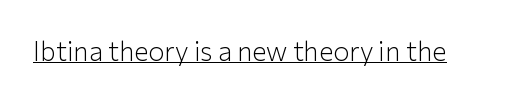
Q: Is the text bold? A: No.
Q: Is the text italic (slanted)? A: No, it is upright.
Q: Is the text underlined? A: Yes.
Q: Is the spacing between letters normal or unusually wide? A: Normal.
